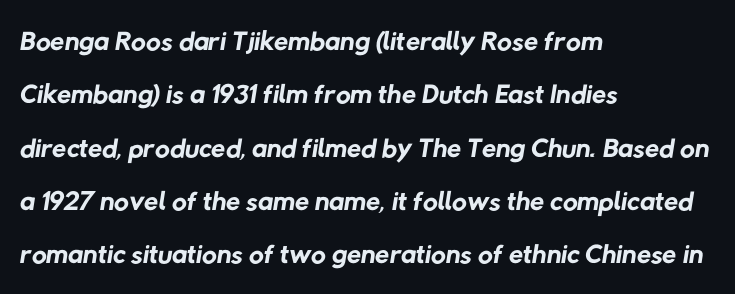
The rendering uses natural spacing where letterforms have individual widths. Successive baselines arrive at the customary interval. This rendering employs a face without finishing strokes, i.e., a sans-serif. These lines stack with their left ends in a neat column. The weight tops out at a normal text grade.
